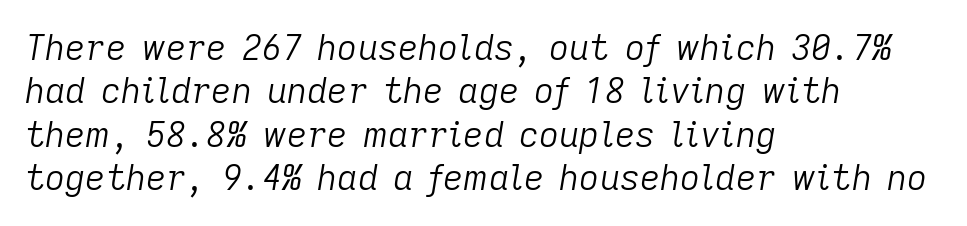
The setting favours the left margin, as ordinary paragraphs usually do. Is this a heavy cut? Hardly; it is regular or lighter. Between one letter and the next there's only the usual sliver of space. The string is rendered with underlining switched off. The font's italic variant was chosen for this text.
